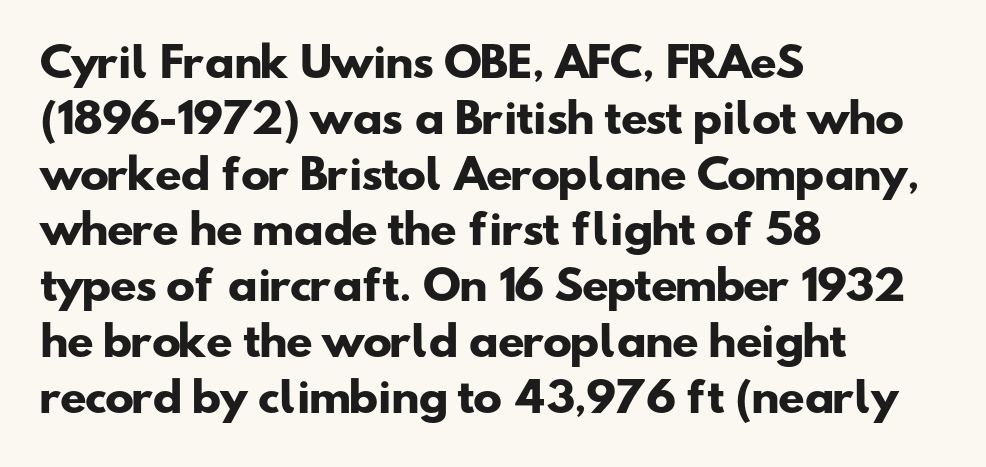
Q: Is the text bold? A: Yes.
Q: Is the typeface a serif or a sans-serif typeface? A: Sans-serif.
Q: Is the text underlined? A: No.
Q: How is the paragraph aligned? A: Left-aligned.
Q: Is the spacing between letters normal or unusually wide? A: Normal.
Q: Is the spacing between lines tight, normal or loose? A: Normal.
Q: Width (condensed, normal, or wide)? A: Wide.
Q: Stroke contrast? A: Low.
Q: x-height? A: Small.
Q: Monospaced? A: No.
